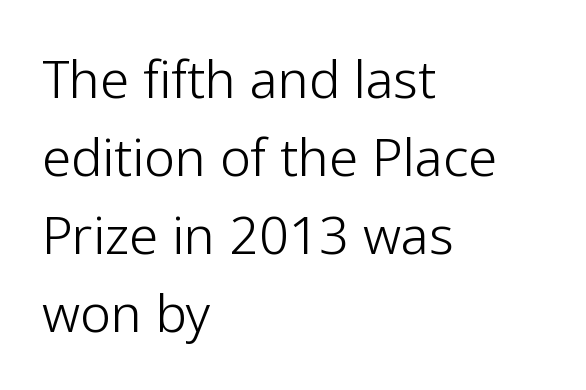
{"serif": "no", "italic": "no", "bold": "no", "weight": "light", "width": "normal", "stroke_contrast": "low", "x_height": "medium", "monospaced": "no", "underline": "no", "align": "left", "line_spacing": "normal", "line_spacing_ratio": 1.5, "letter_spacing": "normal", "letter_spacing_em": 0.0, "glyph_px": 52}
